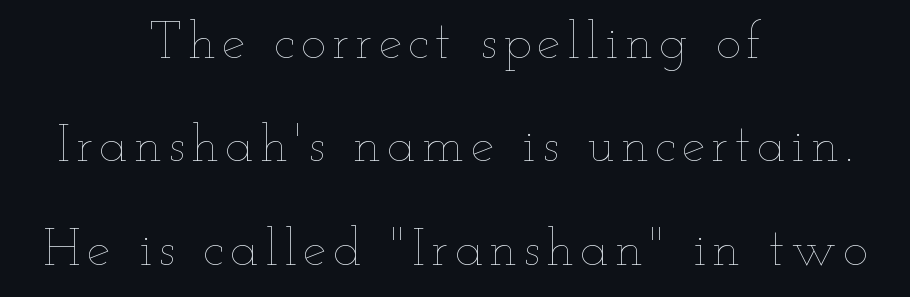
The image shows 53 px thin, wide type, upright; set centered, loose line spacing (1.95x), not underlined; low stroke contrast and a small x-height.
